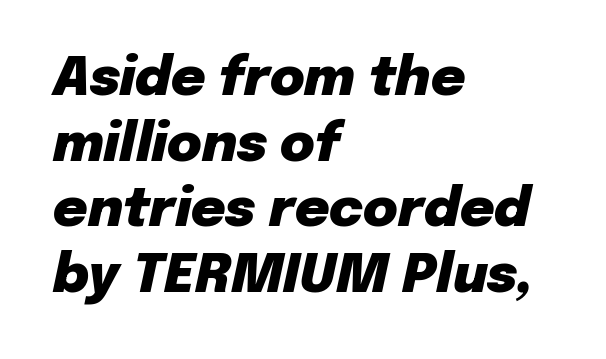
Q: Is the text bold? A: Yes.
Q: Is the text italic (slanted)? A: Yes, it leans right by about 12 degrees.
Q: Is the text underlined? A: No.
Q: How is the paragraph aligned? A: Left-aligned.
Q: Is the spacing between letters normal or unusually wide? A: Normal.
Q: Width (condensed, normal, or wide)? A: Normal.
Q: Stroke contrast? A: Low.
Q: x-height? A: Medium.
Q: Monospaced? A: No.
